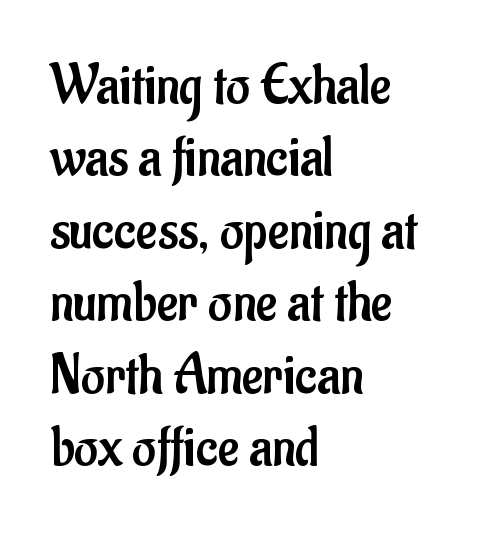
Weight: in the light-to-regular range. Which margin do the lines hug? The left one — the right edge is uneven. Students, note that the glyphs here touch the page at normal intervals. These lines were composed using upright roman letters.
